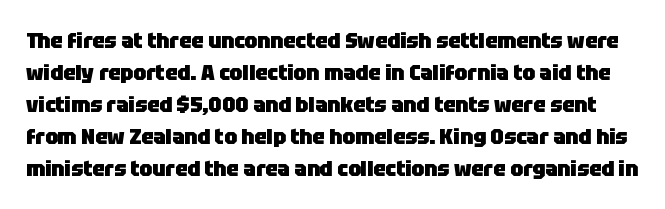
Decoration check: the copy has no underline. Is the type bold? Yes — the strokes are clearly thick and heavy. Tracking here is standard; glyphs follow each other at the usual distance. Notice how the stems are strictly vertical — no italics here. These lines sit exactly where default settings would place them.
